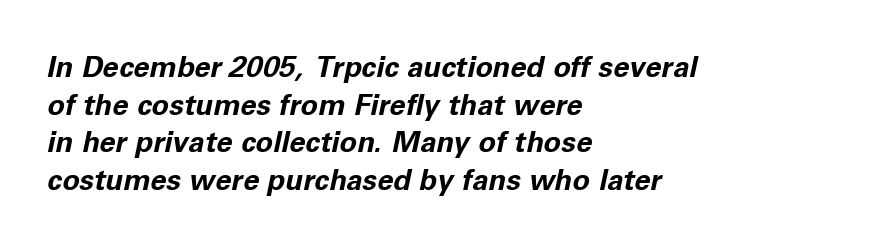
Q: Is the text bold? A: Yes.
Q: Is the text italic (slanted)? A: Yes, it leans right by about 11 degrees.
Q: Is the text underlined? A: No.
Q: How is the paragraph aligned? A: Left-aligned.
Q: Is the spacing between letters normal or unusually wide? A: Normal.
Q: Is the spacing between lines tight, normal or loose? A: Normal.
Q: Width (condensed, normal, or wide)? A: Normal.
Q: Stroke contrast? A: Low.
Q: x-height? A: Medium.
Q: Monospaced? A: No.
